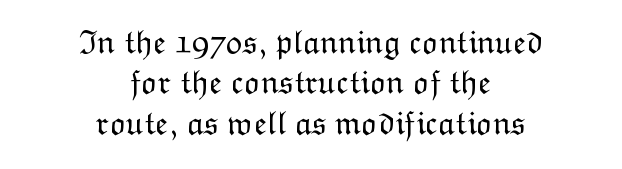
The image shows 34 px light type, upright; set centered, line spacing 1.19x, normal letter spacing, not underlined; low stroke contrast and a medium x-height.
